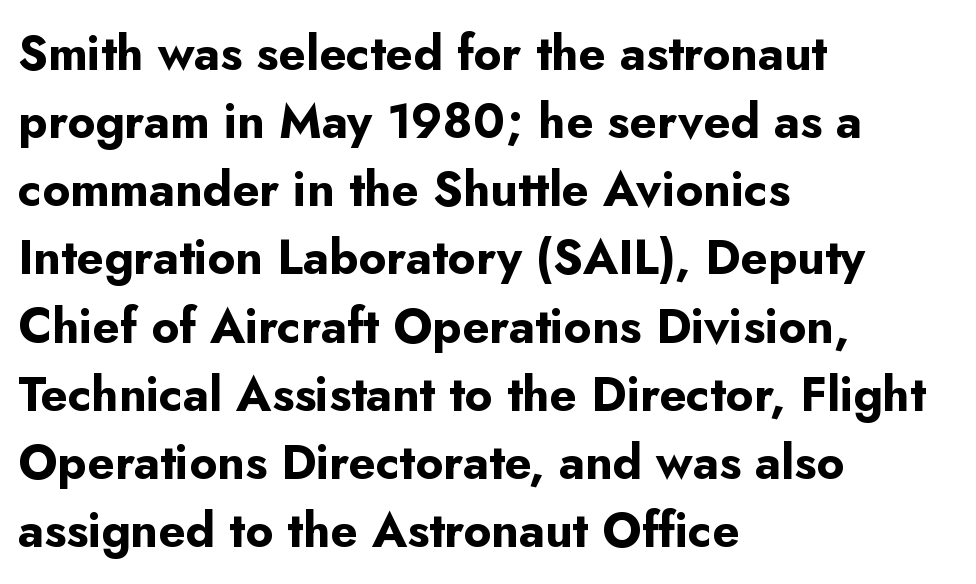
Characters remain perfectly vertical along every line. Honestly, the row spacing looks completely unremarkable. This rendering leaves character spacing at its baseline value. The passage shown is typeset with a sans-serif family. Horizontally, the lines are justified to the leading edge only. The string is rendered with underlining switched off.
